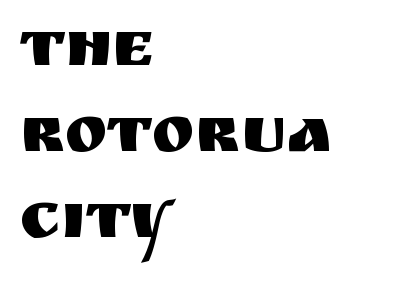
The lettering holds an erect, upright posture throughout. This sample has the flowing, uneven cadence of proportional lettering. The block of text has a typical density, with ordinary space between rows. The paragraph has a hard left edge and a soft right edge.
